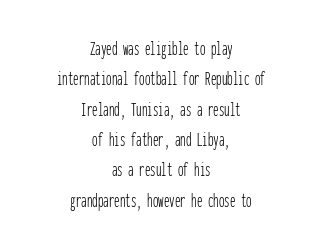
The specimen reads as upright at a glance. The leading is moderate, giving the passage an even texture. Underline: absent. A light-to-regular cut is what we see here.
